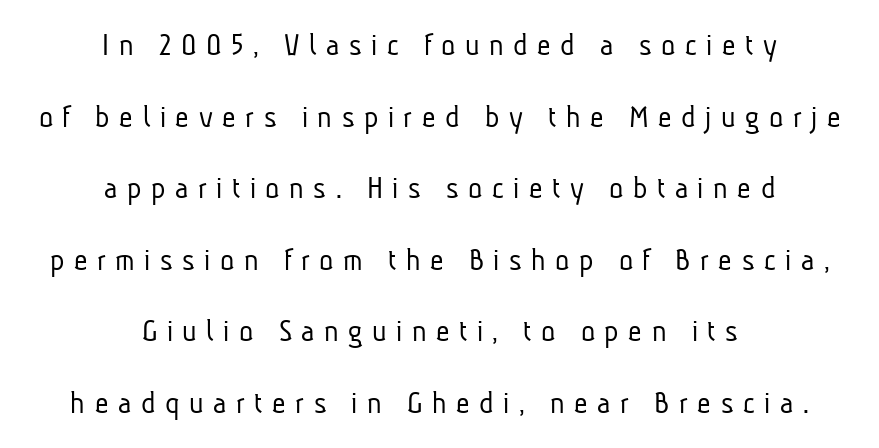
Q: Is the text bold? A: No.
Q: Is the typeface a serif or a sans-serif typeface? A: Sans-serif.
Q: Is the text underlined? A: No.
Q: How is the paragraph aligned? A: Centered.
Q: Is the spacing between letters normal or unusually wide? A: Unusually wide.
Q: Is the spacing between lines tight, normal or loose? A: Loose.
Q: Width (condensed, normal, or wide)? A: Condensed.
Q: Stroke contrast? A: Low.
Q: x-height? A: Medium.
Q: Monospaced? A: No.
